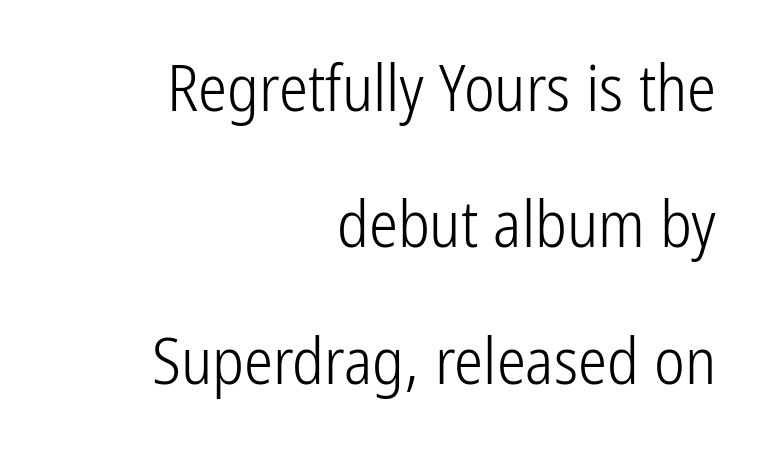
Q: Is the text bold? A: No.
Q: Is the text italic (slanted)? A: No, it is upright.
Q: Is the typeface a serif or a sans-serif typeface? A: Sans-serif.
Q: Is the text underlined? A: No.
Q: How is the paragraph aligned? A: Right-aligned.
Q: Is the spacing between letters normal or unusually wide? A: Normal.
Q: Is the spacing between lines tight, normal or loose? A: Loose.
Q: Width (condensed, normal, or wide)? A: Condensed.
Q: Stroke contrast? A: Low.
Q: x-height? A: Medium.
Q: Monospaced? A: No.
